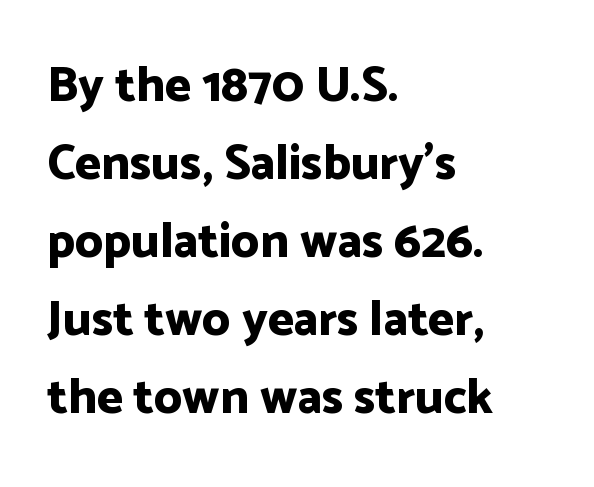
The image shows 49 px bold sans-serif type, upright; set left-aligned, normal line spacing (1.59x), normal letter spacing, not underlined; low stroke contrast and a medium x-height.
